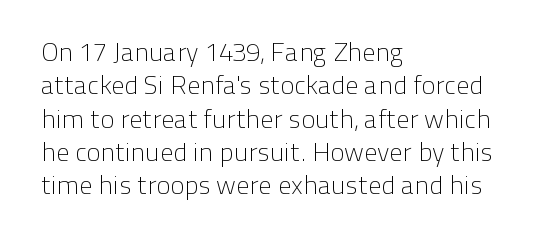
The image shows 26 px text type, upright; set left-aligned, normal line spacing (1.28x), normal letter spacing, not underlined.
